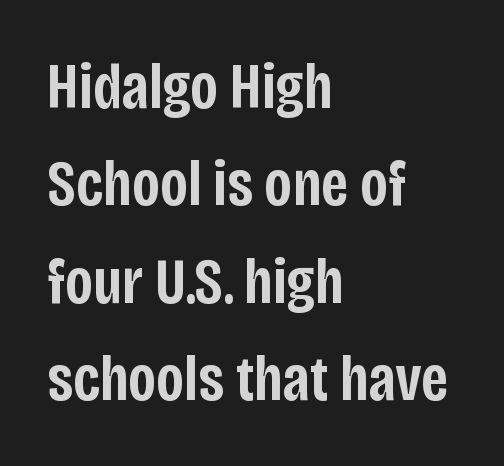
Q: Is the text bold? A: Semi-bold.
Q: Is the text italic (slanted)? A: No, it is upright.
Q: Is the typeface a serif or a sans-serif typeface? A: Sans-serif.
Q: Is the text underlined? A: No.
Q: How is the paragraph aligned? A: Left-aligned.
Q: Is the spacing between letters normal or unusually wide? A: Normal.
Q: Is the spacing between lines tight, normal or loose? A: Normal.
Q: Width (condensed, normal, or wide)? A: Condensed.
Q: Stroke contrast? A: Low.
Q: x-height? A: Large.
Q: Monospaced? A: No.
